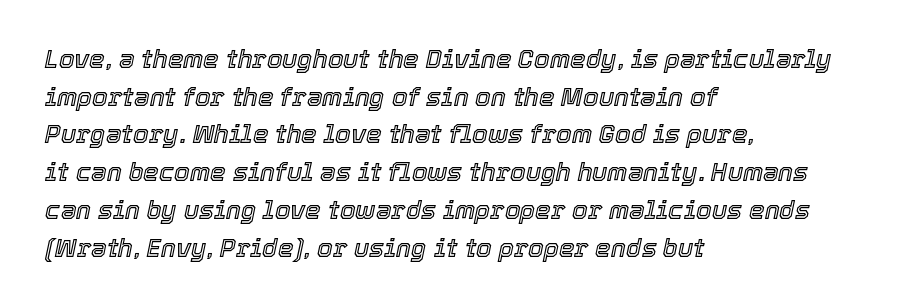
{"italic": "yes", "lean": "right", "slant_degrees": 12, "underline": "no", "align": "left", "line_spacing": "normal", "line_spacing_ratio": 1.51, "letter_spacing": "normal", "letter_spacing_em": 0.0, "glyph_px": 25}
